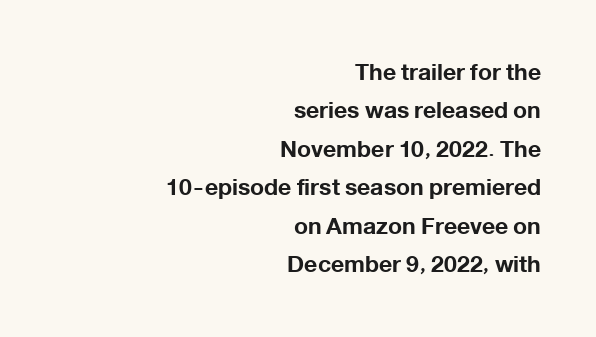
{"italic": "no", "bold": "yes", "underline": "no", "align": "right", "line_spacing": "normal", "line_spacing_ratio": 1.67, "letter_spacing": "normal", "letter_spacing_em": 0.0, "glyph_px": 23}
